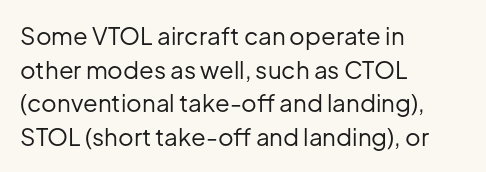
{"italic": "no", "bold": "no", "underline": "no", "align": "left", "line_spacing": "normal", "line_spacing_ratio": 1.4, "letter_spacing": "normal", "letter_spacing_em": 0.0, "glyph_px": 24}
